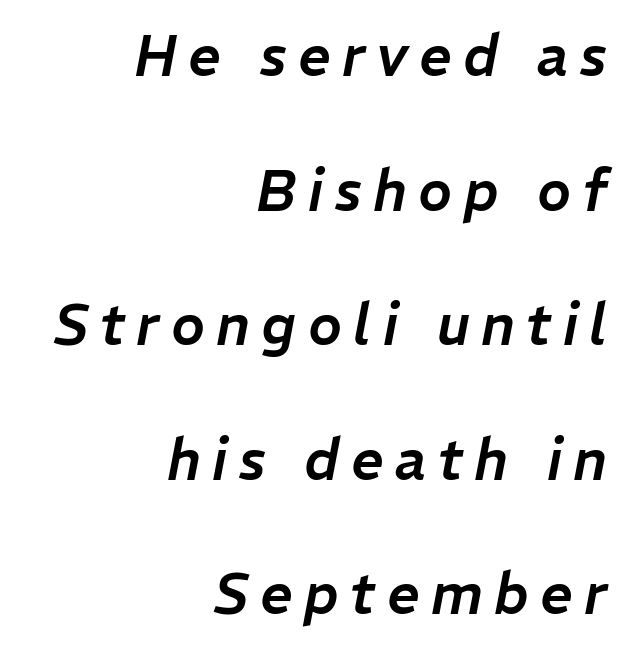
{"italic": "yes", "lean": "right", "slant_degrees": 11, "width": "normal", "stroke_contrast": "low", "x_height": "medium", "monospaced": "no", "underline": "no", "align": "right", "line_spacing": "loose", "line_spacing_ratio": 2.36, "letter_spacing": "wide", "letter_spacing_em": 0.2, "glyph_px": 57}
